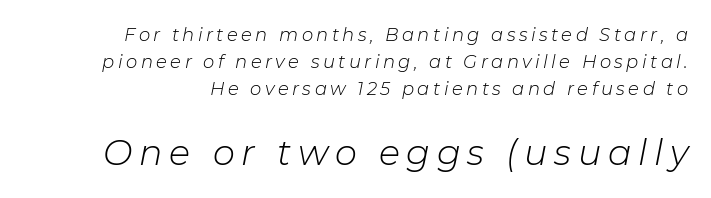
{"italic": "yes", "lean": "right", "slant_degrees": 11, "bold": "no", "weight": "light", "width": "normal", "stroke_contrast": "low", "x_height": "medium", "monospaced": "no", "underline": "no", "align": "right", "line_spacing": "normal", "line_spacing_ratio": 1.49, "larger_block": "second", "size_ratio": 1.94, "glyph_px": 35}
